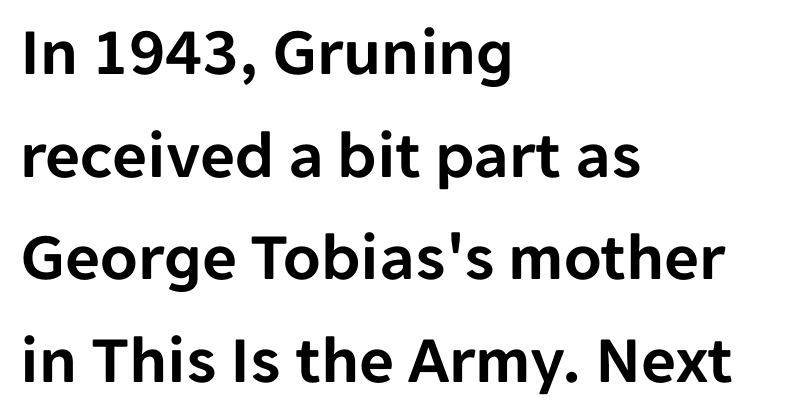
{"serif": "no", "italic": "no", "width": "normal", "stroke_contrast": "low", "x_height": "medium", "monospaced": "no", "underline": "no", "align": "left", "line_spacing": "normal", "line_spacing_ratio": 1.51, "letter_spacing": "normal", "letter_spacing_em": 0.0, "glyph_px": 68}
